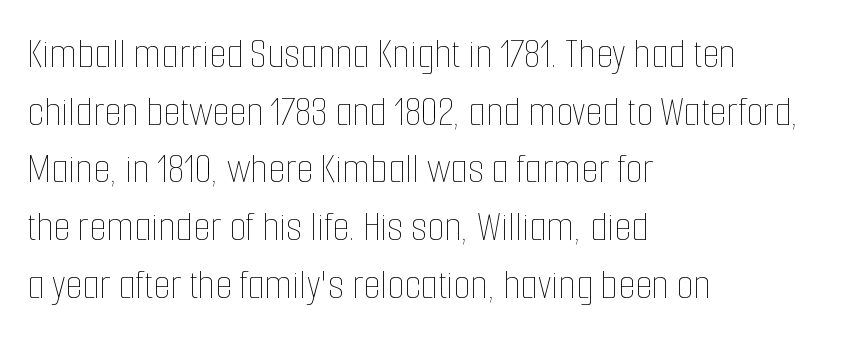
Q: Is the text bold? A: No.
Q: Is the text italic (slanted)? A: No, it is upright.
Q: Is the text underlined? A: No.
Q: How is the paragraph aligned? A: Left-aligned.
Q: Is the spacing between letters normal or unusually wide? A: Normal.
Q: Is the spacing between lines tight, normal or loose? A: Normal.
Q: Width (condensed, normal, or wide)? A: Condensed.
Q: Stroke contrast? A: Low.
Q: x-height? A: Medium.
Q: Monospaced? A: No.
